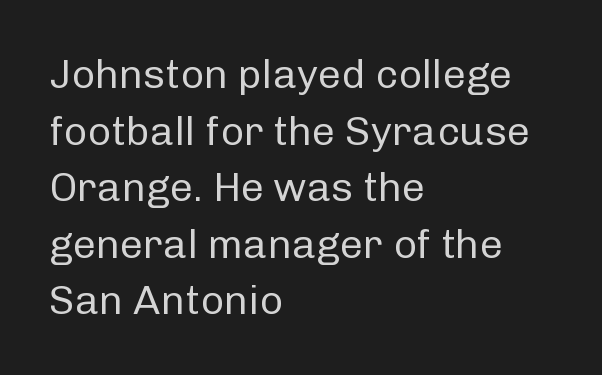
{"serif": "no", "italic": "no", "bold": "no", "weight": "regular", "width": "normal", "stroke_contrast": "low", "x_height": "medium", "monospaced": "no", "underline": "no", "align": "left", "line_spacing": "normal", "line_spacing_ratio": 1.38, "letter_spacing": "normal", "letter_spacing_em": 0.0, "glyph_px": 41}
